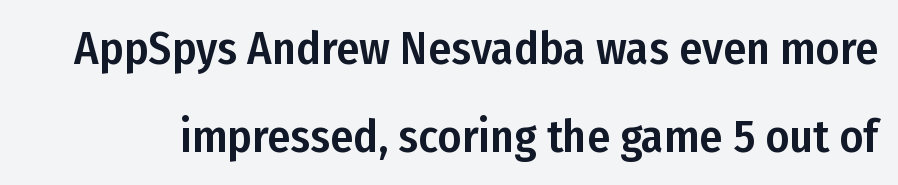
The image shows 46 px condensed sans-serif type, upright; set loose line spacing (1.91x), normal letter spacing, not underlined; low stroke contrast and a medium x-height.
